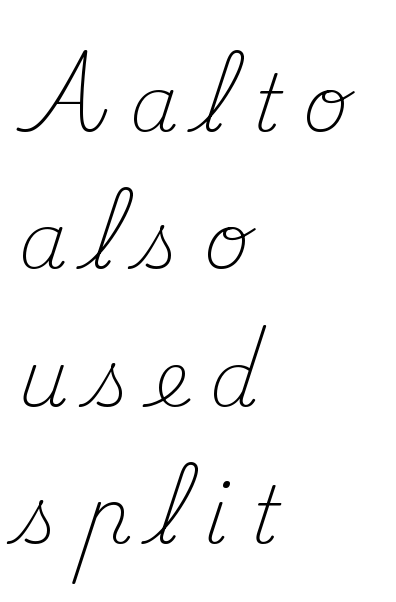
The image shows 79 px light serif type; set left-aligned, line spacing 1.74x, unusually wide letter spacing (+0.26 em), not underlined; medium stroke contrast and a small x-height.
